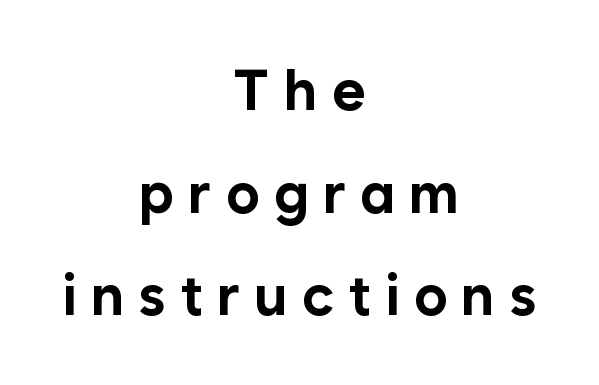
A centered setting, common on invitations and titles, is used for this passage. The letters are bold, with thick, heavy strokes. Each letter's strokes conclude bluntly, with no projecting serifs. A clean baseline with only descenders dipping below it.
